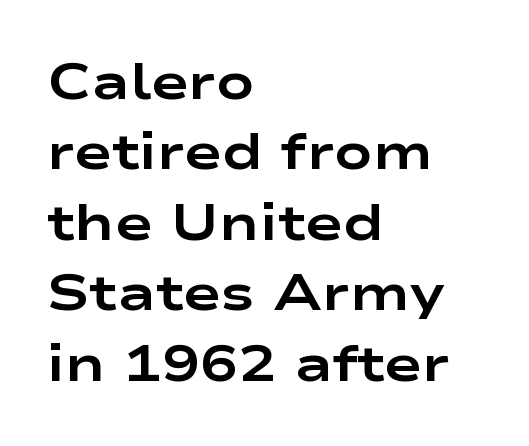
Q: Is the text bold? A: Yes.
Q: Is the text italic (slanted)? A: No, it is upright.
Q: Is the typeface a serif or a sans-serif typeface? A: Sans-serif.
Q: Is the text underlined? A: No.
Q: How is the paragraph aligned? A: Left-aligned.
Q: Is the spacing between letters normal or unusually wide? A: Normal.
Q: Is the spacing between lines tight, normal or loose? A: Normal.
Q: Width (condensed, normal, or wide)? A: Wide.
Q: Stroke contrast? A: Low.
Q: x-height? A: Medium.
Q: Monospaced? A: No.
